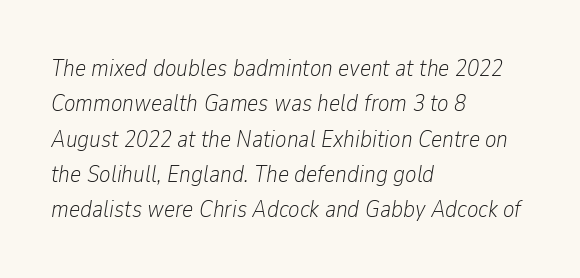
Q: Is the text bold? A: No.
Q: Is the text italic (slanted)? A: Yes, it leans right by about 9 degrees.
Q: Is the text underlined? A: No.
Q: How is the paragraph aligned? A: Left-aligned.
Q: Is the spacing between letters normal or unusually wide? A: Normal.
Q: Is the spacing between lines tight, normal or loose? A: Normal.
